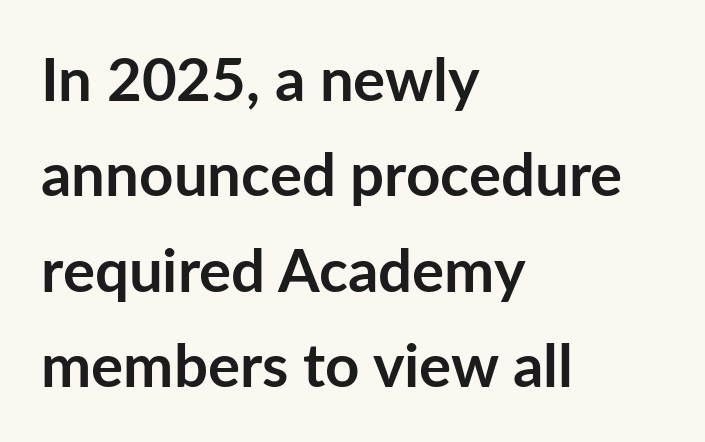
What weight is shown? A full bold with thick strokes. The space beneath each line is pristine and unruled. Regarding leading, the lines here are spaced in the standard way. What stands out about the letter spacing? Nothing — it is the standard amount.
